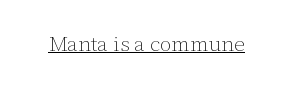
Q: Is the text bold? A: No.
Q: Is the text italic (slanted)? A: No, it is upright.
Q: Is the text underlined? A: Yes.
Q: Is the spacing between letters normal or unusually wide? A: Normal.
